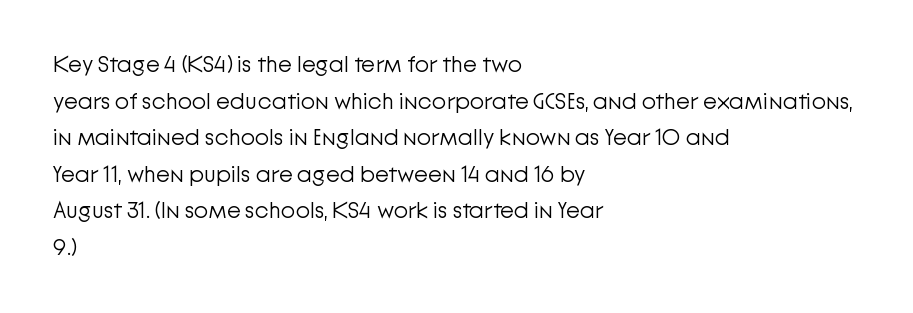
The image shows 23 px text type, upright; set left-aligned, normal line spacing (1.59x), normal letter spacing, not underlined.
